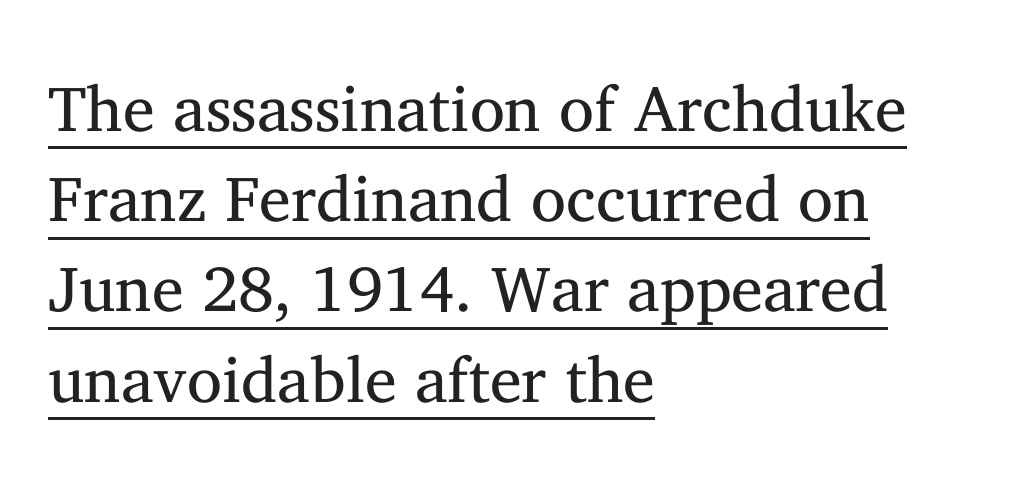
The image shows 64 px regular-weight serif type, upright; set left-aligned, normal line spacing (1.41x), normal letter spacing, underlined; medium stroke contrast and a medium x-height.
